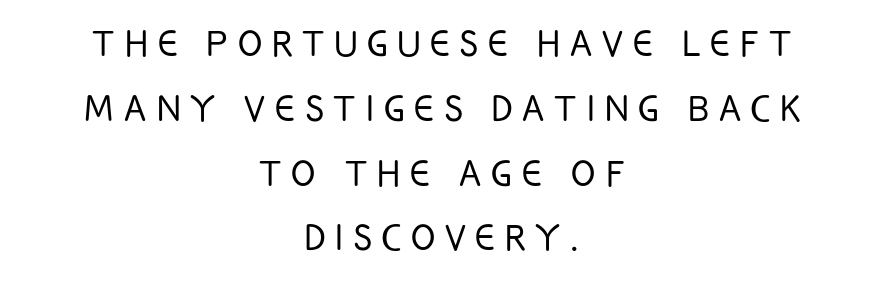
The image shows 45 px light, condensed sans-serif type, upright; set centered, normal line spacing (1.44x), unusually wide letter spacing (+0.22 em), not underlined; low stroke contrast and a large x-height.
